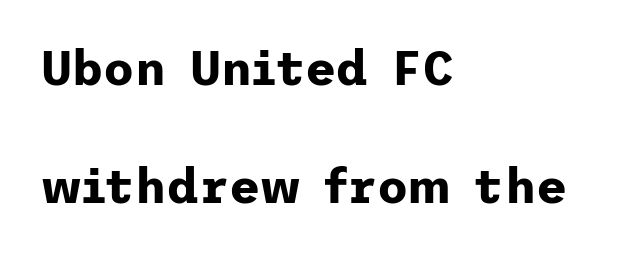
Typographic density is high because the face is bold. Plain, unruled lines of type. If you drew a line through each stem, it would be perfectly vertical. Typeset ragged right — the left edge is the straight one. Regarding serifs, this sample does without them.
